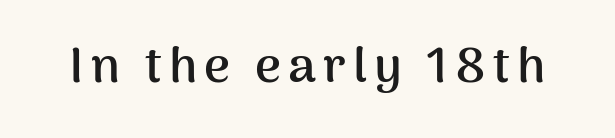
{"serif": "no", "italic": "no", "bold": "yes", "weight": "semibold", "width": "normal", "stroke_contrast": "medium", "x_height": "medium", "monospaced": "no", "underline": "no", "glyph_px": 50}
